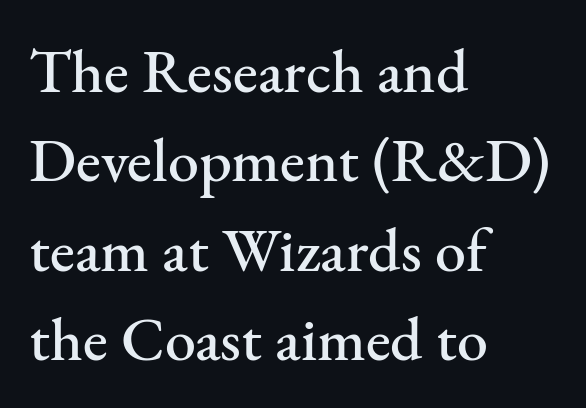
Q: Is the text italic (slanted)? A: No, it is upright.
Q: Is the typeface a serif or a sans-serif typeface? A: Serif.
Q: Is the text underlined? A: No.
Q: How is the paragraph aligned? A: Left-aligned.
Q: Is the spacing between letters normal or unusually wide? A: Normal.
Q: Is the spacing between lines tight, normal or loose? A: Normal.
Q: Width (condensed, normal, or wide)? A: Normal.
Q: Stroke contrast? A: Medium.
Q: x-height? A: Small.
Q: Monospaced? A: No.
